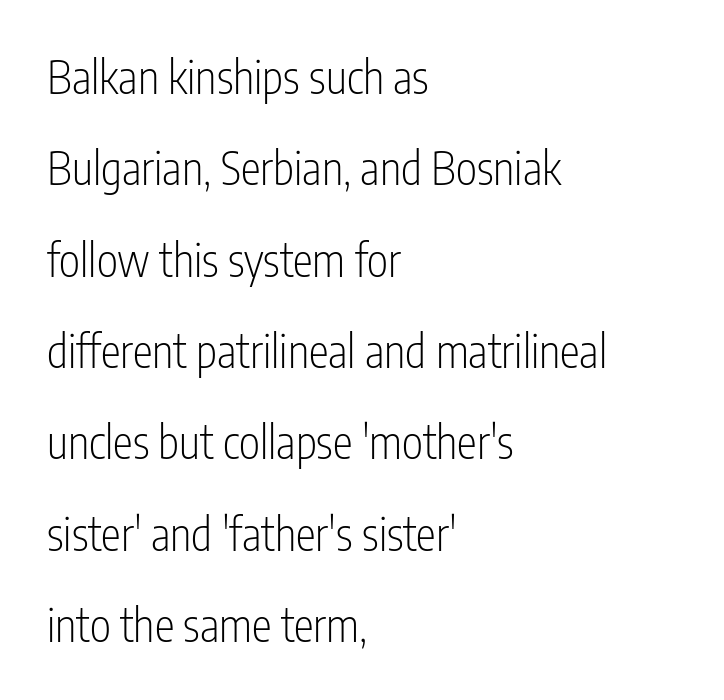
The image shows 45 px light, condensed sans-serif type, upright; set left-aligned, loose line spacing (2.03x), normal letter spacing, not underlined; low stroke contrast and a medium x-height.
